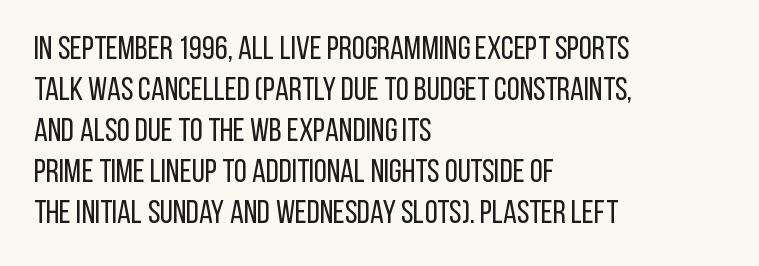
Q: Is the text bold? A: No.
Q: Is the text italic (slanted)? A: No, it is upright.
Q: Is the typeface a serif or a sans-serif typeface? A: Sans-serif.
Q: Is the text underlined? A: No.
Q: How is the paragraph aligned? A: Left-aligned.
Q: Is the spacing between letters normal or unusually wide? A: Normal.
Q: Width (condensed, normal, or wide)? A: Condensed.
Q: Stroke contrast? A: Low.
Q: x-height? A: Large.
Q: Monospaced? A: No.
